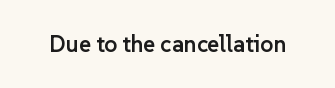
Q: Is the text bold? A: Semi-bold.
Q: Is the text italic (slanted)? A: No, it is upright.
Q: Is the text underlined? A: No.
Q: Is the spacing between letters normal or unusually wide? A: Normal.
